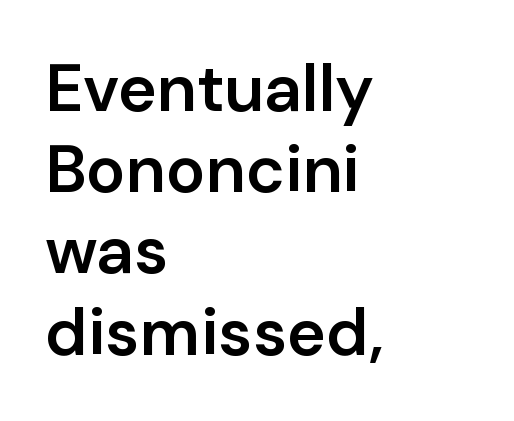
The image shows 66 px semibold sans-serif type, upright; set left-aligned, line spacing 1.23x, normal letter spacing, not underlined; low stroke contrast and a medium x-height.
